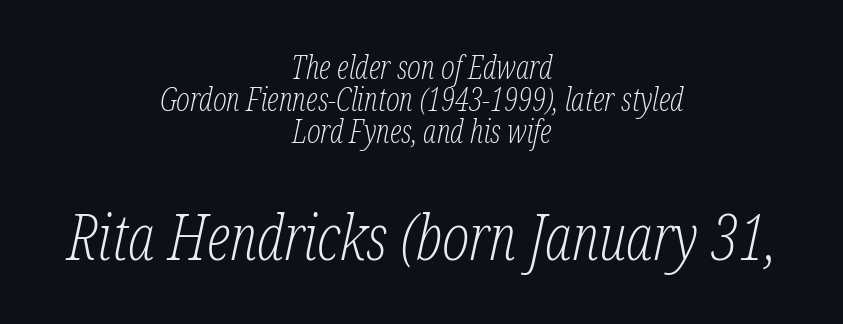
The image shows 64 px light, condensed serif type, italic (leaning right); set centered, tight line spacing (1.0x), normal letter spacing, not underlined; the second (bottom) block is 2.0x larger; low stroke contrast and a medium x-height.
